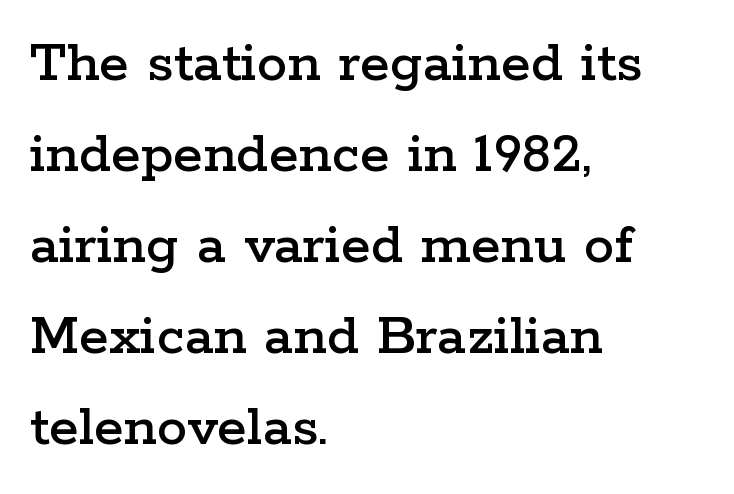
Rule under the text: the space is simply empty. Horizontal bands of white between lines are of average thickness. These lines were composed using upright roman letters. Short note: letters normally spaced. Little horizontal feet cap the strokes, marking this as serif type. Do the characters align in a grid? No, the font is proportional.
